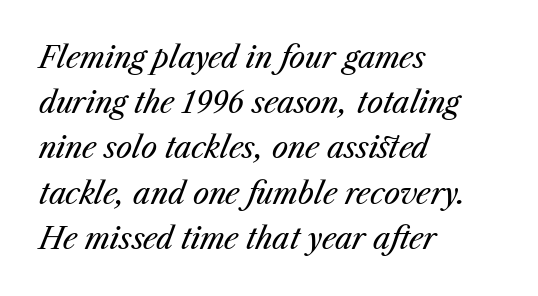
The specimen omits any rule beneath the text block's lines. Rows of type keep a routine distance in the vertical direction. Slanted lettering throughout. The line texture is even and compact thanks to regular tracking. On a weight scale, this lands at 450 or below. The lines in this sample share a left origin and differ only in where they stop.
